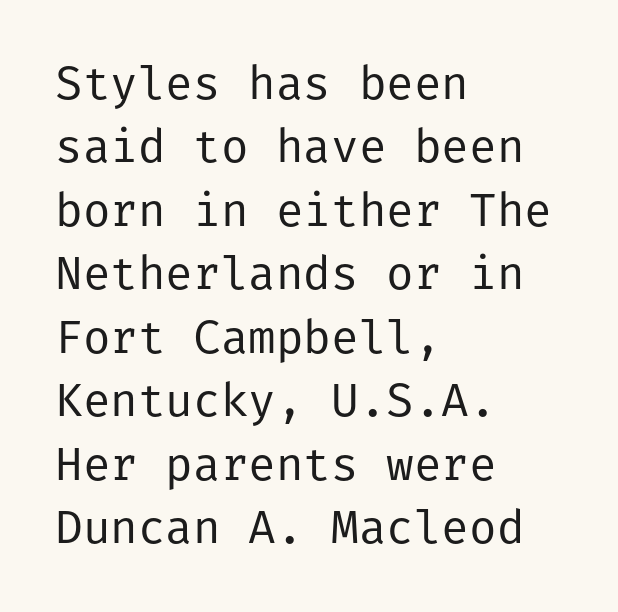
The image shows 46 px regular-weight sans-serif type, upright; set left-aligned, normal line spacing (1.38x), normal letter spacing, not underlined; low stroke contrast and a medium x-height.
